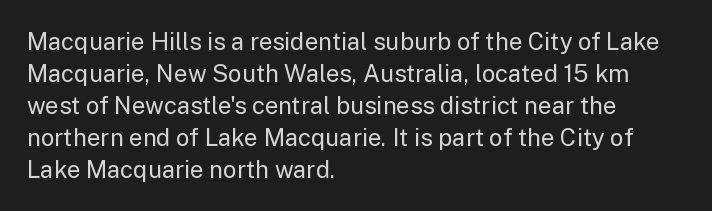
Q: Is the text bold? A: No.
Q: Is the text italic (slanted)? A: No, it is upright.
Q: Is the text underlined? A: No.
Q: How is the paragraph aligned? A: Left-aligned.
Q: Is the spacing between letters normal or unusually wide? A: Normal.
Q: Is the spacing between lines tight, normal or loose? A: Normal.
